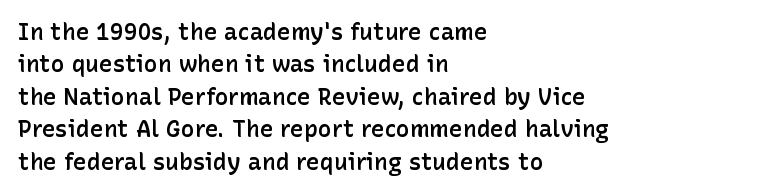
The image shows 23 px text type, upright; set left-aligned, normal line spacing (1.41x), normal letter spacing, not underlined.
